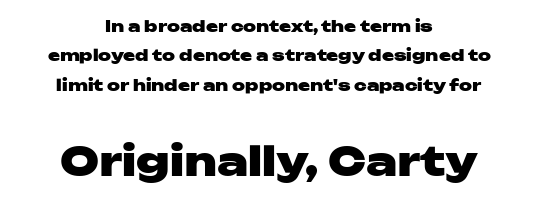
Q: Is the text bold? A: Yes.
Q: Is the text italic (slanted)? A: No, it is upright.
Q: Is the typeface a serif or a sans-serif typeface? A: Sans-serif.
Q: Is the text underlined? A: No.
Q: How is the paragraph aligned? A: Centered.
Q: Is the spacing between letters normal or unusually wide? A: Normal.
Q: Which block of text is set in a larger size, the first (top) or the second (bottom)? A: The second (bottom) one.
Q: Width (condensed, normal, or wide)? A: Wide.
Q: Stroke contrast? A: Low.
Q: x-height? A: Medium.
Q: Monospaced? A: No.
